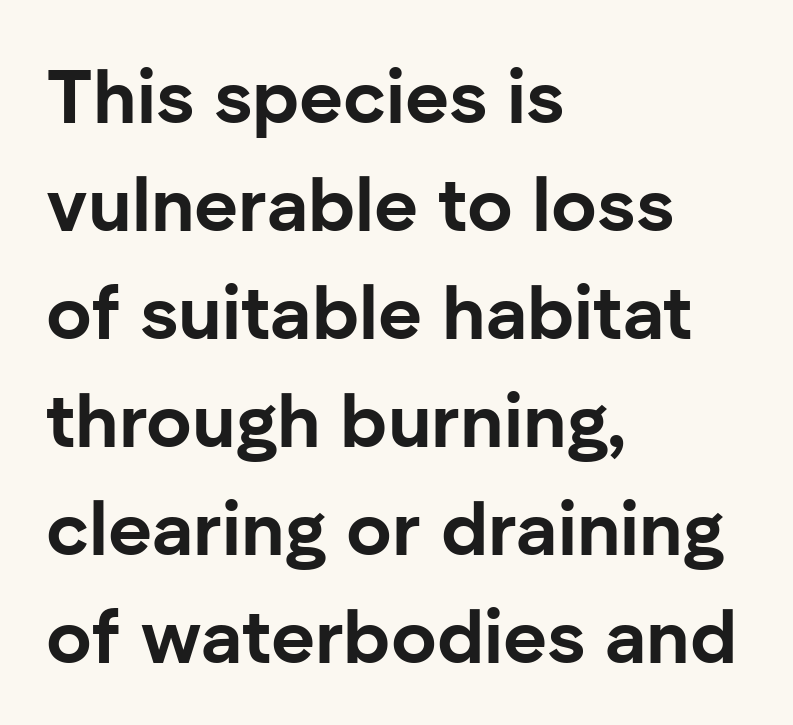
Q: Is the text bold? A: Yes.
Q: Is the text italic (slanted)? A: No, it is upright.
Q: Is the typeface a serif or a sans-serif typeface? A: Sans-serif.
Q: Is the text underlined? A: No.
Q: How is the paragraph aligned? A: Left-aligned.
Q: Is the spacing between letters normal or unusually wide? A: Normal.
Q: Is the spacing between lines tight, normal or loose? A: Normal.
Q: Width (condensed, normal, or wide)? A: Normal.
Q: Stroke contrast? A: Low.
Q: x-height? A: Medium.
Q: Monospaced? A: No.
